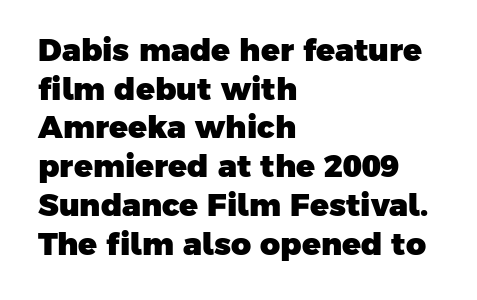
A student would call this left alignment; a typographer would say flush left, rag right. Observe the ordinary spacing: letters are neighbours, not strangers. Vertically, the passage feels balanced, rows spaced as you'd expect. Grotesque or geometric, the face here clearly has no serifs.
